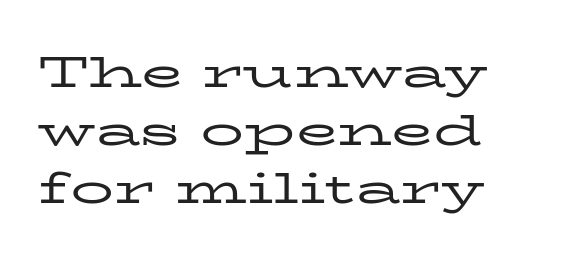
Note: serifs present on the glyphs. The gaps between neighbouring characters are ordinary and unremarkable. Proportional: the letters do not fall into vertical columns. These glyphs show unthickened strokes, regular width or finer. Evenly set lines give the paragraph a standard silhouette.
